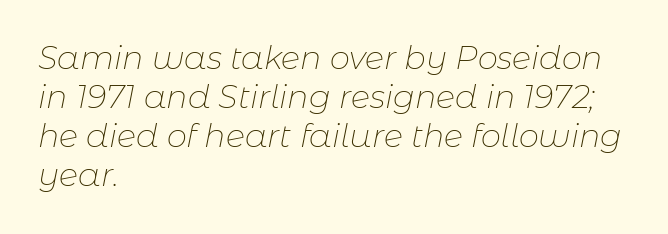
The image shows 32 px thin type, italic (leaning right); set left-aligned, line spacing 1.22x, normal letter spacing, not underlined; low stroke contrast and a medium x-height.
